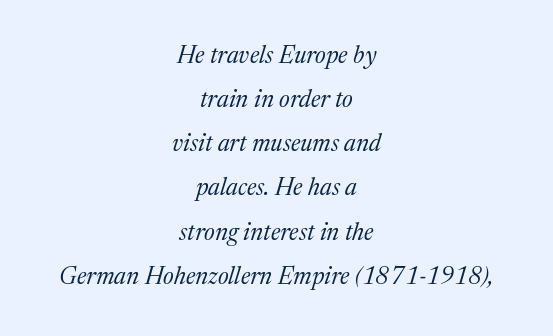
Q: Is the text bold? A: No.
Q: Is the text italic (slanted)? A: Yes, it leans right by about 17 degrees.
Q: Is the text underlined? A: No.
Q: How is the paragraph aligned? A: Centered.
Q: Is the spacing between letters normal or unusually wide? A: Normal.
